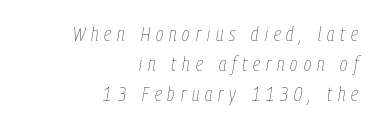
This is not heavy type; no bold has been used. A clean baseline with only descenders dipping below it. The typesetter chose a ragged-left arrangement here. Tracking value appears strongly positive — letters spread wide. Does the leading feel generous? No, just average.
